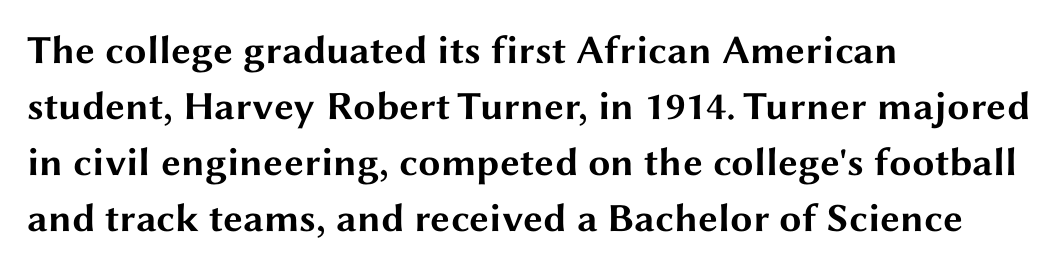
The image shows 40 px bold, wide sans-serif type, upright; set left-aligned, normal line spacing (1.4x), normal letter spacing, not underlined; medium stroke contrast and a medium x-height.
